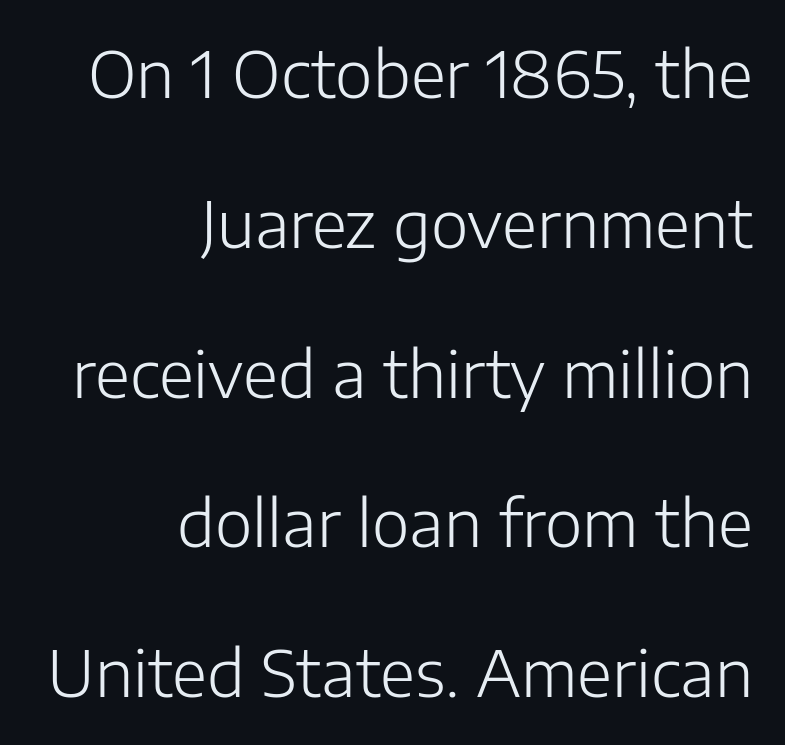
{"serif": "no", "italic": "no", "bold": "no", "weight": "light", "width": "normal", "stroke_contrast": "low", "x_height": "medium", "monospaced": "no", "underline": "no", "align": "right", "line_spacing": "loose", "line_spacing_ratio": 2.34, "letter_spacing": "normal", "letter_spacing_em": 0.0, "glyph_px": 64}
